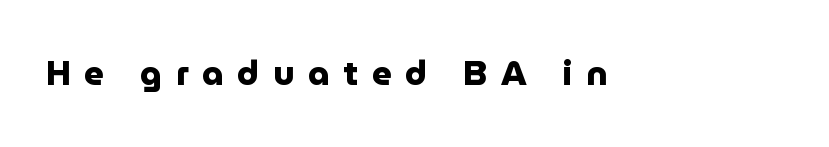
This sample has the flowing, uneven cadence of proportional lettering. You can tell from the bare stems that sans-serif type was used. Observe the wide spacing: letters keep a clear distance from each other. The passage shown is not underscored anywhere. A typesetter would mark this as roman, not italic.
